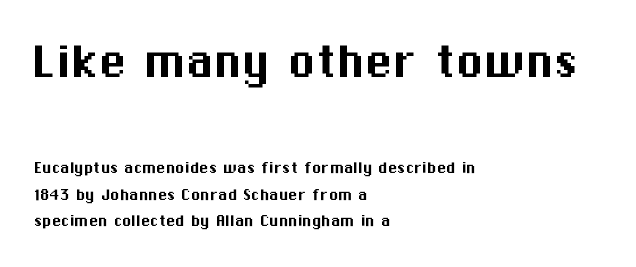
Q: Is the text italic (slanted)? A: No, it is upright.
Q: Is the typeface a serif or a sans-serif typeface? A: Sans-serif.
Q: Is the text underlined? A: No.
Q: How is the paragraph aligned? A: Left-aligned.
Q: Is the spacing between letters normal or unusually wide? A: Normal.
Q: Is the spacing between lines tight, normal or loose? A: Normal.
Q: Which block of text is set in a larger size, the first (top) or the second (bottom)? A: The first (top) one.
Q: Width (condensed, normal, or wide)? A: Normal.
Q: Stroke contrast? A: Medium.
Q: x-height? A: Medium.
Q: Monospaced? A: No.
